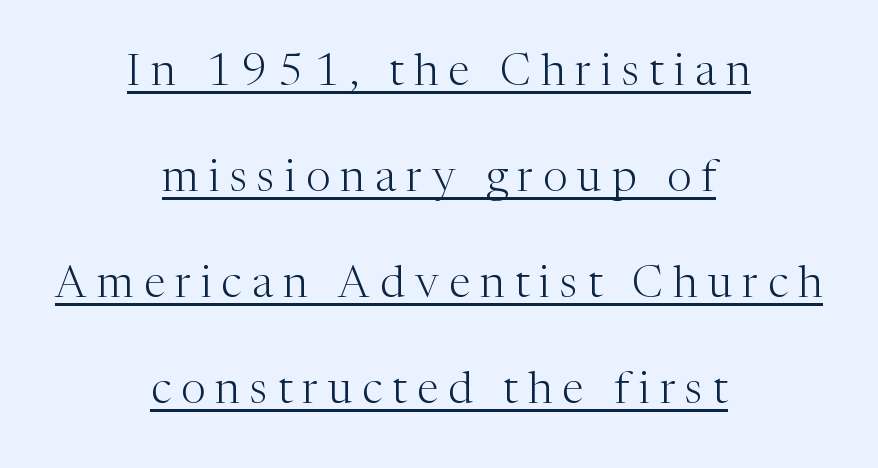
The image shows 44 px light serif type, upright; set centered, loose line spacing (2.41x), unusually wide letter spacing (+0.23 em), underlined; medium stroke contrast and a medium x-height.
